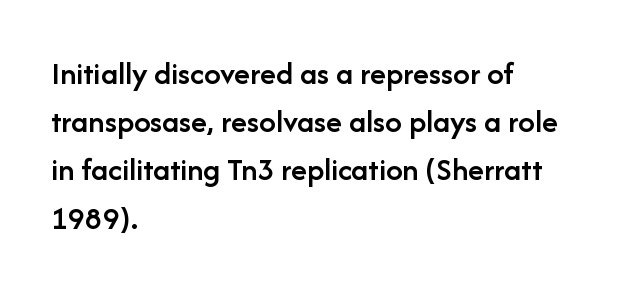
Q: Is the text bold? A: Semi-bold.
Q: Is the text italic (slanted)? A: No, it is upright.
Q: Is the typeface a serif or a sans-serif typeface? A: Sans-serif.
Q: Is the text underlined? A: No.
Q: How is the paragraph aligned? A: Left-aligned.
Q: Is the spacing between letters normal or unusually wide? A: Normal.
Q: Is the spacing between lines tight, normal or loose? A: Normal.
Q: Width (condensed, normal, or wide)? A: Normal.
Q: Stroke contrast? A: Low.
Q: x-height? A: Medium.
Q: Monospaced? A: No.
